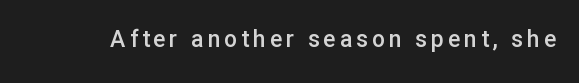
The image shows 23 px text type, upright; set not underlined.
